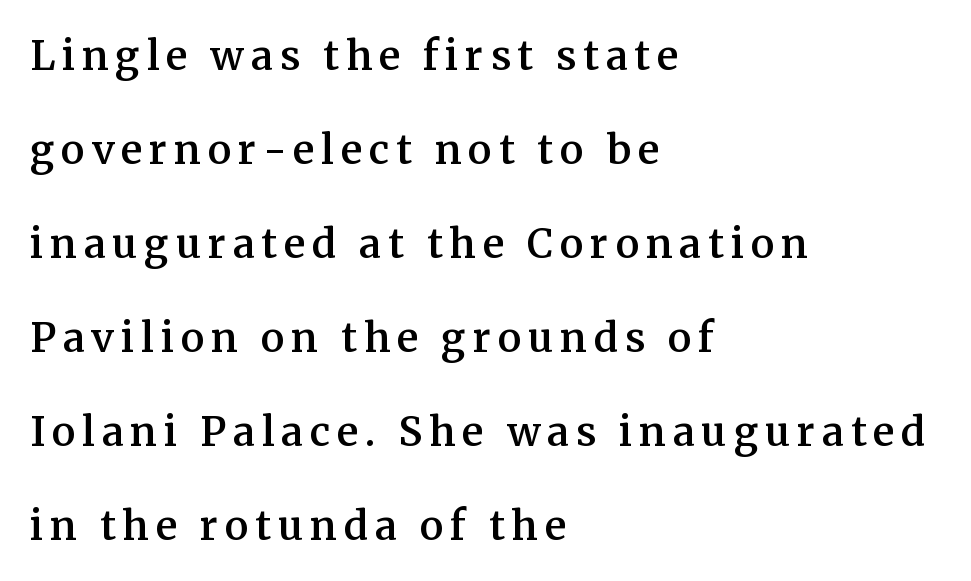
Q: Is the text bold? A: Semi-bold.
Q: Is the text italic (slanted)? A: No, it is upright.
Q: Is the typeface a serif or a sans-serif typeface? A: Serif.
Q: Is the text underlined? A: No.
Q: How is the paragraph aligned? A: Left-aligned.
Q: Is the spacing between lines tight, normal or loose? A: Loose.
Q: Width (condensed, normal, or wide)? A: Normal.
Q: Stroke contrast? A: Medium.
Q: x-height? A: Medium.
Q: Monospaced? A: No.
